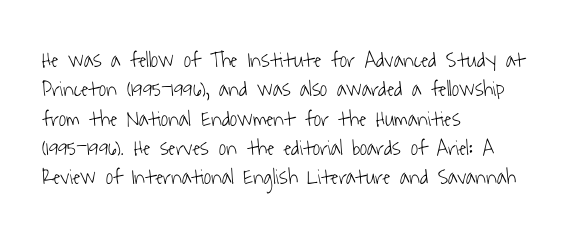
Q: Is the text bold? A: No.
Q: Is the text underlined? A: No.
Q: How is the paragraph aligned? A: Left-aligned.
Q: Is the spacing between letters normal or unusually wide? A: Normal.
Q: Is the spacing between lines tight, normal or loose? A: Normal.
